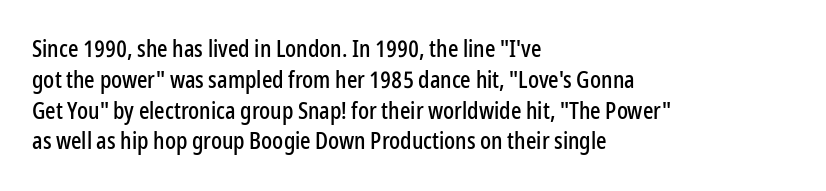
The glyphs are unaccompanied by any horizontal stroke below them. Quick note: not italic, upright. Each word holds together tightly as a unit, with standard inter-letter gaps. The paragraph shown leans on its left margin. Does the leading feel generous? No, just average.
